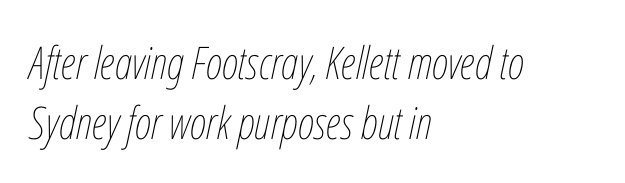
Q: Is the text bold? A: No.
Q: Is the text italic (slanted)? A: Yes, it leans right by about 12 degrees.
Q: Is the text underlined? A: No.
Q: How is the paragraph aligned? A: Left-aligned.
Q: Is the spacing between letters normal or unusually wide? A: Normal.
Q: Is the spacing between lines tight, normal or loose? A: Normal.
Q: Width (condensed, normal, or wide)? A: Condensed.
Q: Stroke contrast? A: Low.
Q: x-height? A: Medium.
Q: Monospaced? A: No.
